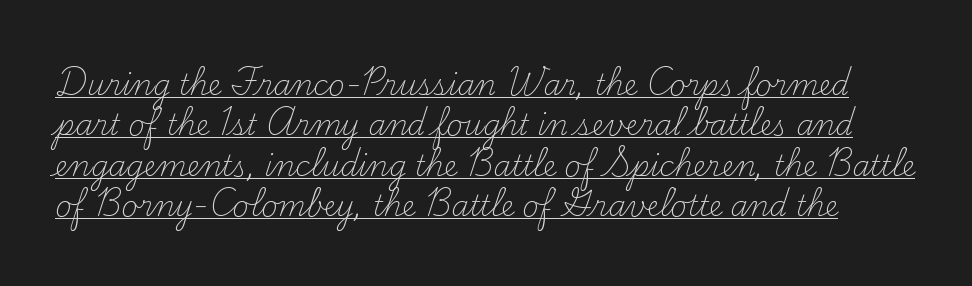
The image shows 28 px light type; set normal line spacing (1.44x), normal letter spacing, underlined; medium stroke contrast and a small x-height.
